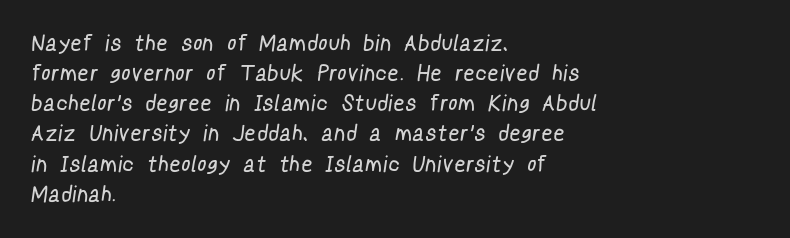
Q: Is the text bold? A: No.
Q: Is the text underlined? A: No.
Q: How is the paragraph aligned? A: Left-aligned.
Q: Is the spacing between lines tight, normal or loose? A: Normal.
